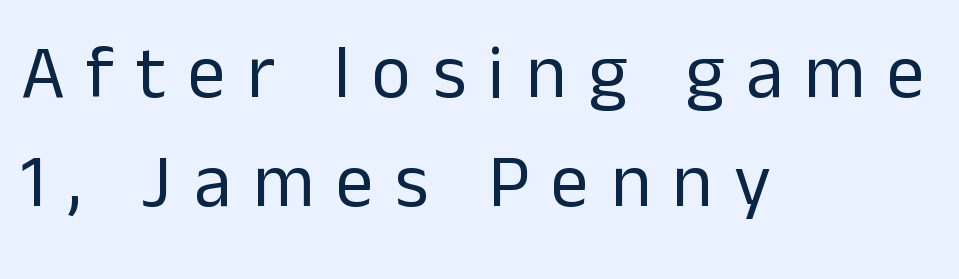
Nope, not italic — everything's standing straight. Spacing between characters has been opened up far beyond the box default. Quick note: interline space is typical. Spacing verdict: proportional, widths tailored to each character.
